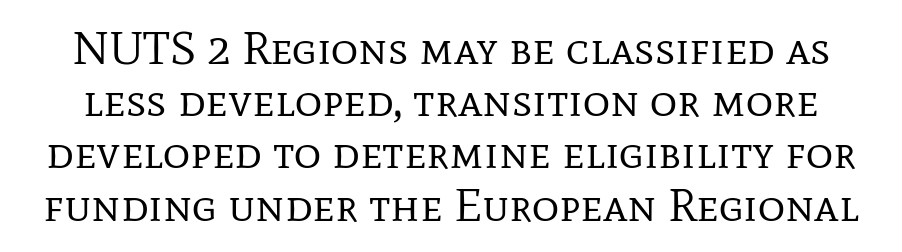
Q: Is the text bold? A: No.
Q: Is the text italic (slanted)? A: No, it is upright.
Q: Is the typeface a serif or a sans-serif typeface? A: Serif.
Q: Is the text underlined? A: No.
Q: Is the spacing between letters normal or unusually wide? A: Normal.
Q: Is the spacing between lines tight, normal or loose? A: Tight.
Q: Width (condensed, normal, or wide)? A: Normal.
Q: Stroke contrast? A: Low.
Q: x-height? A: Medium.
Q: Monospaced? A: No.
